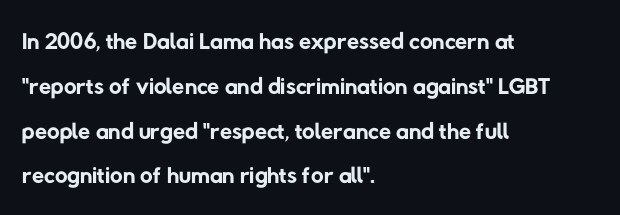
{"serif": "no", "bold": "no", "weight": "regular", "width": "normal", "stroke_contrast": "low", "x_height": "medium", "monospaced": "no", "underline": "no", "align": "left", "line_spacing": "normal", "line_spacing_ratio": 1.28, "letter_spacing": "normal", "letter_spacing_em": 0.0, "glyph_px": 35}
